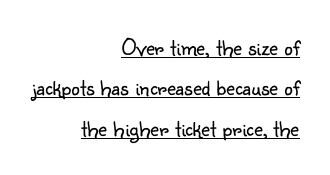
Q: Is the text bold? A: No.
Q: Is the text italic (slanted)? A: No, it is upright.
Q: Is the text underlined? A: Yes.
Q: How is the paragraph aligned? A: Right-aligned.
Q: Is the spacing between letters normal or unusually wide? A: Normal.
Q: Is the spacing between lines tight, normal or loose? A: Normal.
